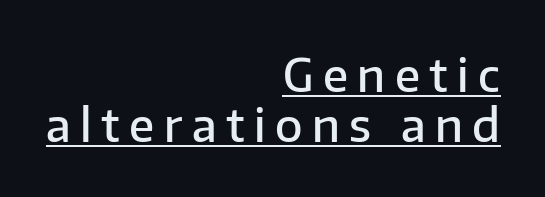
Q: Is the text bold? A: Semi-bold.
Q: Is the text italic (slanted)? A: No, it is upright.
Q: Is the typeface a serif or a sans-serif typeface? A: Sans-serif.
Q: Is the text underlined? A: Yes.
Q: How is the paragraph aligned? A: Right-aligned.
Q: Is the spacing between letters normal or unusually wide? A: Unusually wide.
Q: Is the spacing between lines tight, normal or loose? A: Tight.
Q: Width (condensed, normal, or wide)? A: Normal.
Q: Stroke contrast? A: Low.
Q: x-height? A: Medium.
Q: Monospaced? A: No.
